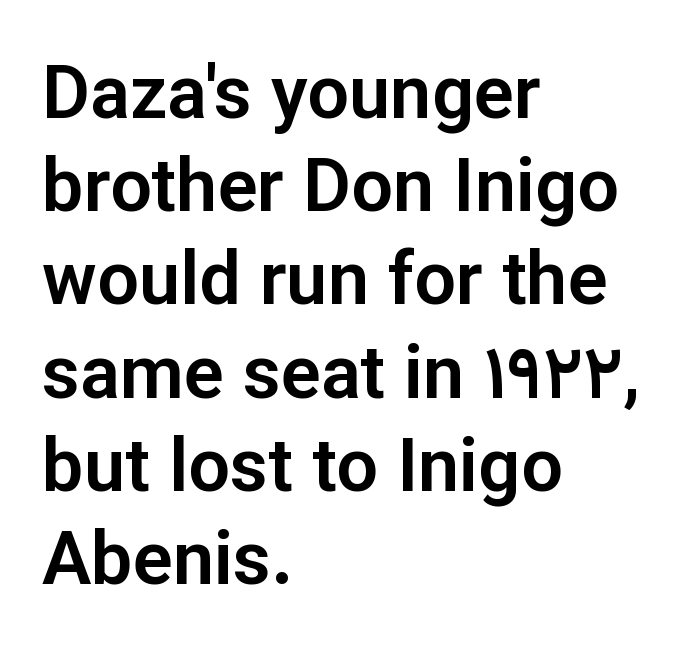
The image shows 74 px sans-serif type, upright; set left-aligned, normal line spacing (1.26x), normal letter spacing, not underlined; low stroke contrast and a medium x-height.
